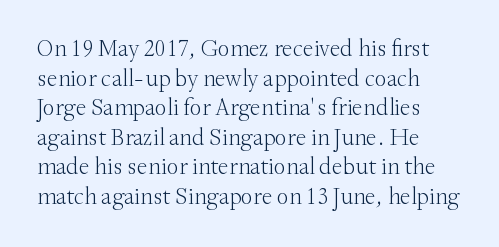
{"italic": "no", "bold": "no", "underline": "no", "line_spacing_ratio": 1.23, "letter_spacing": "normal", "letter_spacing_em": 0.0, "glyph_px": 24}
